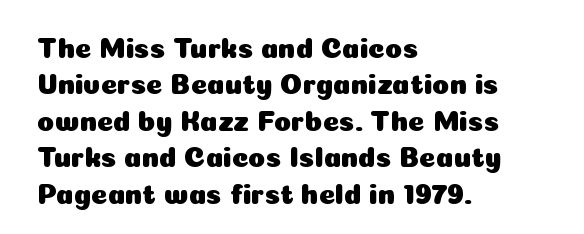
Q: Is the text italic (slanted)? A: No, it is upright.
Q: Is the typeface a serif or a sans-serif typeface? A: Sans-serif.
Q: Is the text underlined? A: No.
Q: How is the paragraph aligned? A: Left-aligned.
Q: Is the spacing between letters normal or unusually wide? A: Normal.
Q: Is the spacing between lines tight, normal or loose? A: Normal.
Q: Width (condensed, normal, or wide)? A: Normal.
Q: Stroke contrast? A: Low.
Q: x-height? A: Medium.
Q: Monospaced? A: No.
